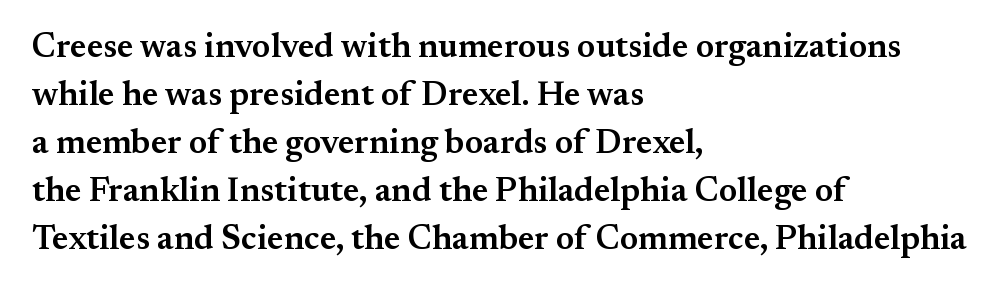
{"serif": "yes", "italic": "no", "bold": "semi", "weight": "semibold", "width": "normal", "stroke_contrast": "medium", "x_height": "small", "monospaced": "no", "underline": "no", "align": "left", "line_spacing": "normal", "line_spacing_ratio": 1.41, "letter_spacing": "normal", "letter_spacing_em": 0.0, "glyph_px": 34}
